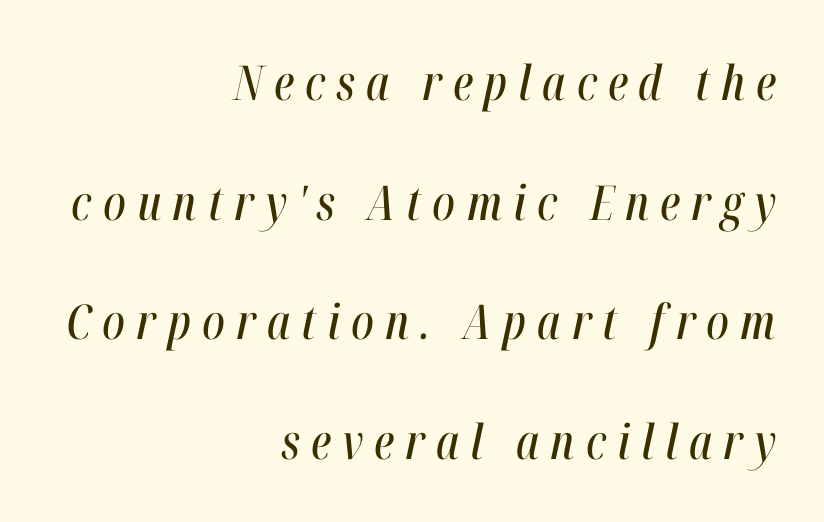
Tall strokes in this sample are angled rather than plumb. Underline: absent. Whoever set this chose breathing room over compactness in the vertical rhythm. Compared with a flush-left layout, this one pins lines to the opposite, right side. This sample has the flowing, uneven cadence of proportional lettering.
